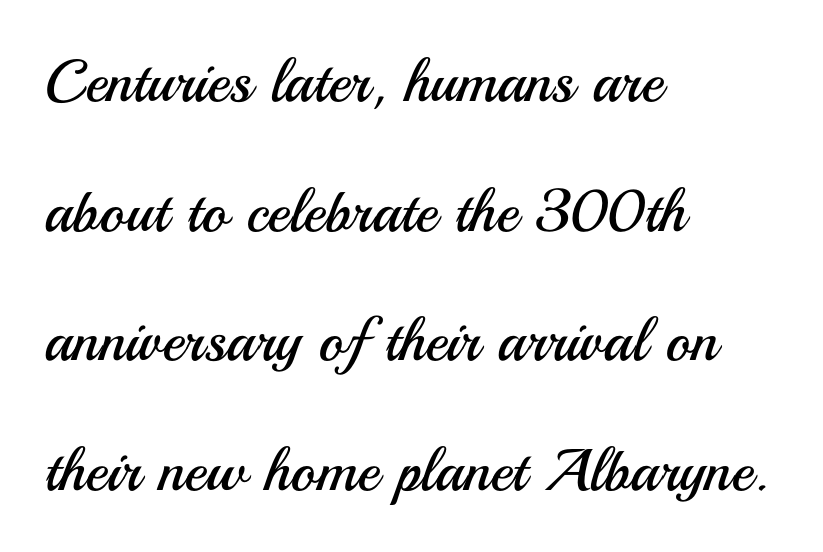
Observe the ordinary spacing: letters are neighbours, not strangers. Note the varied advance widths — an 'i' is clearly narrower than an 'm'. A great deal of white space separates one row of letters from the next. Left-aligned paragraph, ragged on the right. Stroke thickness stays within the range of a standard reading face or lighter. Honestly, there is no underline to notice here at all.
